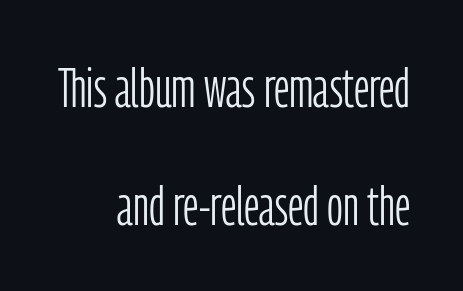
{"serif": "no", "italic": "no", "bold": "no", "weight": "light", "width": "condensed", "stroke_contrast": "low", "x_height": "medium", "monospaced": "no", "underline": "no", "align": "right", "line_spacing": "loose", "line_spacing_ratio": 2.14, "letter_spacing": "normal", "letter_spacing_em": 0.0, "glyph_px": 55}
